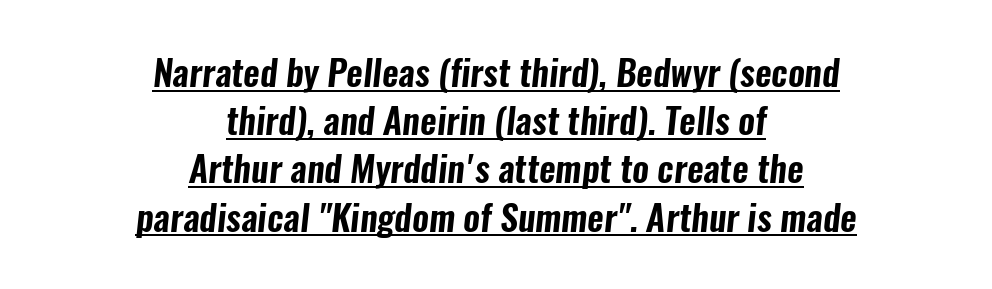
{"serif": "no", "width": "condensed", "stroke_contrast": "low", "x_height": "medium", "monospaced": "no", "underline": "yes", "align": "center", "line_spacing": "normal", "line_spacing_ratio": 1.34, "letter_spacing": "normal", "letter_spacing_em": 0.0, "glyph_px": 36}
